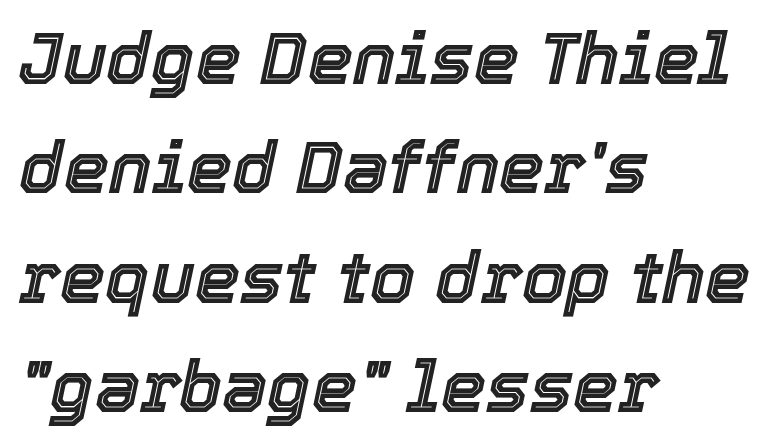
The image shows 72 px text type, italic (leaning right); set left-aligned, normal line spacing (1.52x), normal letter spacing, not underlined; a medium x-height.
